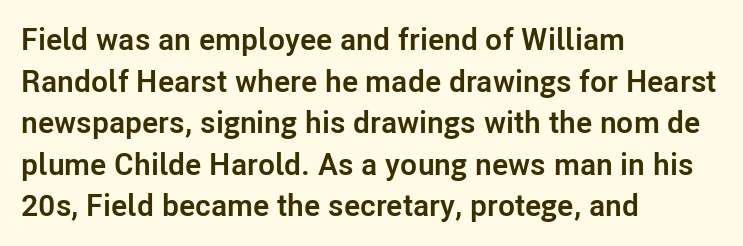
Q: Is the text bold? A: Yes.
Q: Is the text italic (slanted)? A: No, it is upright.
Q: Is the typeface a serif or a sans-serif typeface? A: Sans-serif.
Q: Is the text underlined? A: No.
Q: How is the paragraph aligned? A: Left-aligned.
Q: Is the spacing between letters normal or unusually wide? A: Normal.
Q: Is the spacing between lines tight, normal or loose? A: Normal.
Q: Width (condensed, normal, or wide)? A: Normal.
Q: Stroke contrast? A: Low.
Q: x-height? A: Medium.
Q: Monospaced? A: No.
